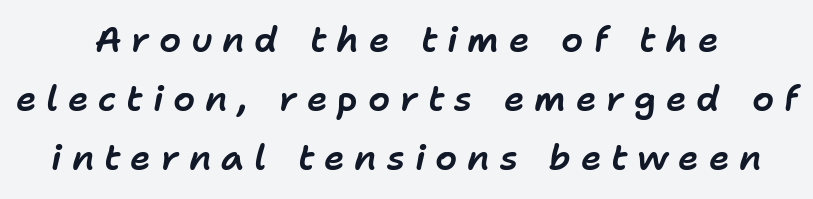
{"italic": "yes", "lean": "right", "slant_degrees": 11, "width": "normal", "stroke_contrast": "low", "x_height": "medium", "monospaced": "no", "underline": "no", "align": "center", "line_spacing": "normal", "line_spacing_ratio": 1.69, "letter_spacing": "wide", "letter_spacing_em": 0.28, "glyph_px": 35}
